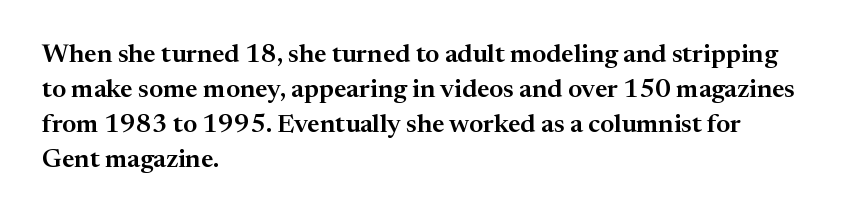
{"italic": "no", "underline": "no", "align": "left", "line_spacing": "normal", "line_spacing_ratio": 1.35, "letter_spacing": "normal", "letter_spacing_em": 0.0, "glyph_px": 26}
